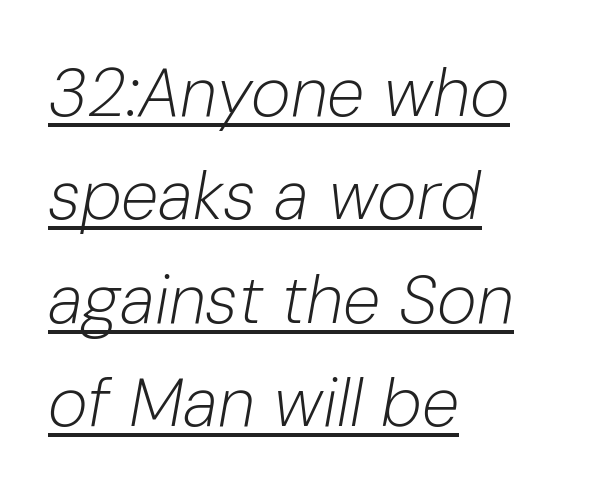
Q: Is the text bold? A: No.
Q: Is the text italic (slanted)? A: Yes, it leans right by about 10 degrees.
Q: Is the text underlined? A: Yes.
Q: How is the paragraph aligned? A: Left-aligned.
Q: Is the spacing between letters normal or unusually wide? A: Normal.
Q: Is the spacing between lines tight, normal or loose? A: Normal.
Q: Width (condensed, normal, or wide)? A: Normal.
Q: Stroke contrast? A: Low.
Q: x-height? A: Medium.
Q: Monospaced? A: No.
